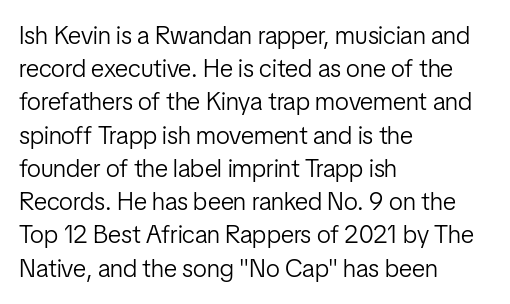
{"italic": "no", "bold": "no", "underline": "no", "align": "left", "line_spacing": "normal", "line_spacing_ratio": 1.33, "letter_spacing": "normal", "letter_spacing_em": 0.0, "glyph_px": 25}
